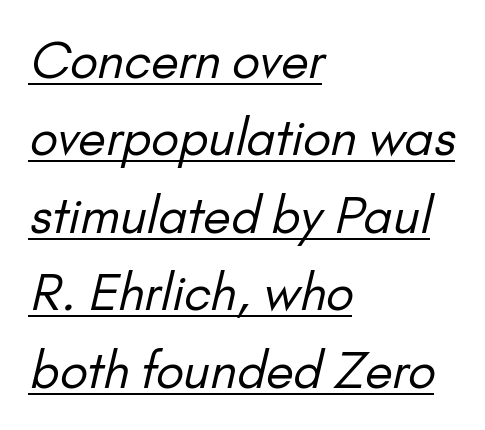
{"serif": "no", "bold": "no", "weight": "regular", "width": "normal", "stroke_contrast": "low", "x_height": "small", "monospaced": "no", "underline": "yes", "align": "left", "line_spacing": "normal", "line_spacing_ratio": 1.55, "letter_spacing": "normal", "letter_spacing_em": 0.0, "glyph_px": 50}
